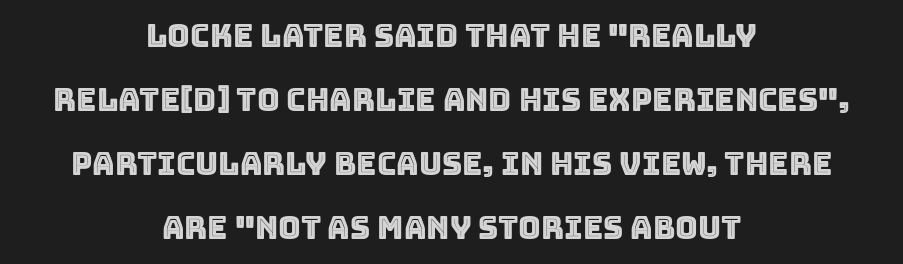
{"italic": "no", "width": "normal", "x_height": "large", "monospaced": "no", "underline": "no", "align": "center", "line_spacing": "loose", "line_spacing_ratio": 2.06, "letter_spacing": "normal", "letter_spacing_em": 0.0, "glyph_px": 31}
